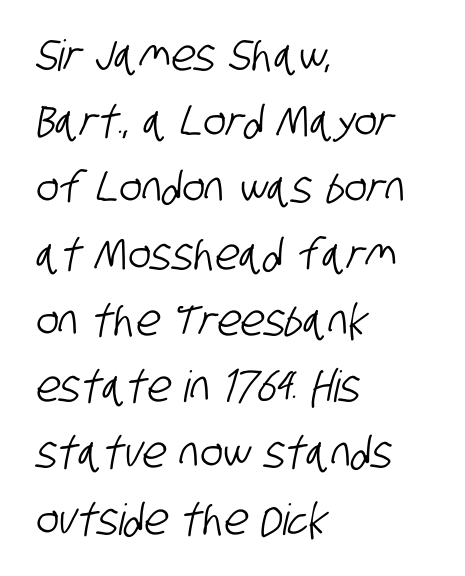
Font category for this specimen: sans-serif. Characters follow at the spacing the type designer built in. The lines sit at an ordinary, default distance from one another. Spacing verdict: proportional, widths tailored to each character. Check under the words: just untouched page. Leftover space on each line is placed entirely after the last word.
